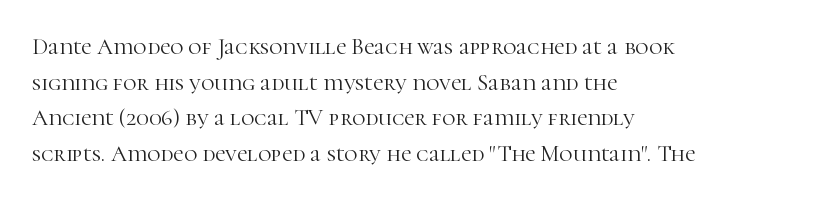
The image shows 23 px text type, upright; set left-aligned, normal line spacing (1.55x), normal letter spacing, not underlined.
